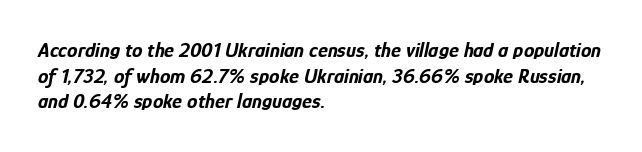
These lines keep a tight, regular rhythm from letter to letter. Just letters on the line, the space beneath them empty. Stroke thickness is high; the sample reads as a true bold. Looking at the ascenders, they clearly lean. Short and long lines alike share a common starting point at left.
